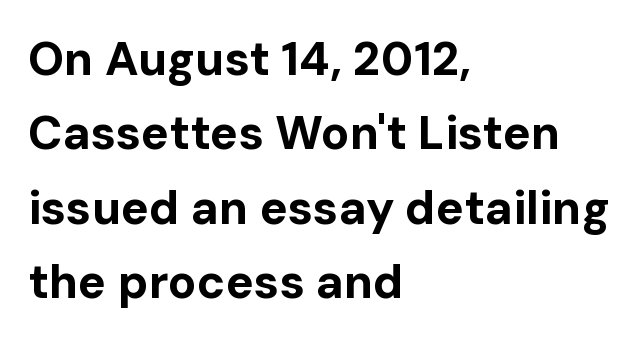
The image shows 47 px bold sans-serif type, upright; set left-aligned, normal line spacing (1.58x), normal letter spacing, not underlined; low stroke contrast and a medium x-height.
